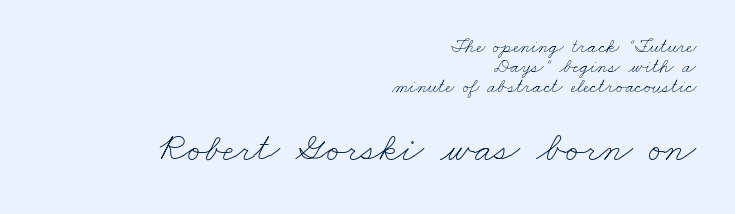
The image shows 41 px thin, wide type; set right-aligned, tight line spacing (1.01x), normal letter spacing, not underlined; the second (bottom) block is 2.05x larger; low stroke contrast and a small x-height.
